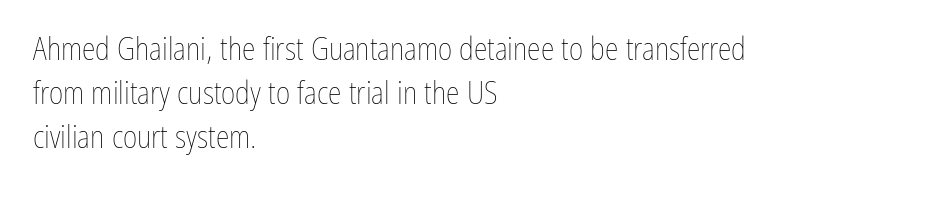
Q: Is the text bold? A: No.
Q: Is the text italic (slanted)? A: No, it is upright.
Q: Is the text underlined? A: No.
Q: How is the paragraph aligned? A: Left-aligned.
Q: Is the spacing between letters normal or unusually wide? A: Normal.
Q: Is the spacing between lines tight, normal or loose? A: Normal.
Q: Width (condensed, normal, or wide)? A: Condensed.
Q: Stroke contrast? A: Low.
Q: x-height? A: Medium.
Q: Monospaced? A: No.
